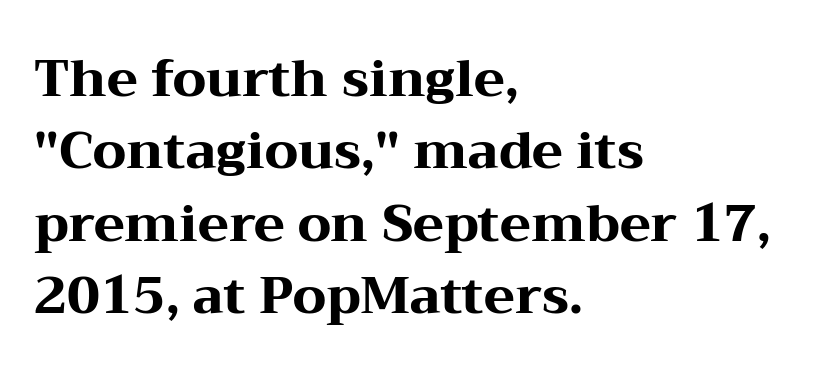
{"serif": "yes", "italic": "no", "bold": "yes", "weight": "heavy", "width": "wide", "stroke_contrast": "medium", "x_height": "medium", "monospaced": "no", "underline": "no", "align": "left", "line_spacing": "normal", "line_spacing_ratio": 1.42, "letter_spacing": "normal", "letter_spacing_em": 0.0, "glyph_px": 51}
